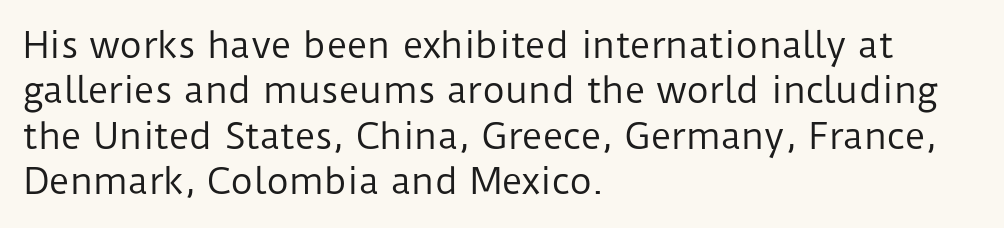
{"serif": "no", "italic": "no", "bold": "no", "weight": "regular", "width": "normal", "stroke_contrast": "low", "x_height": "medium", "monospaced": "no", "underline": "no", "align": "left", "line_spacing": "normal", "line_spacing_ratio": 1.3, "letter_spacing": "normal", "letter_spacing_em": 0.0, "glyph_px": 35}
